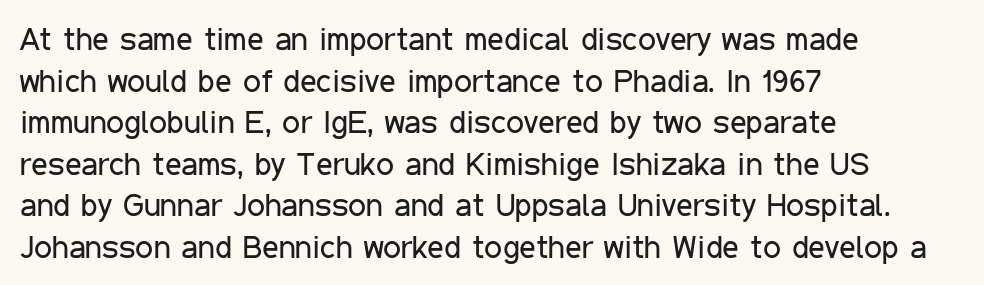
Each word holds together tightly as a unit, with standard inter-letter gaps. The lines sit at an ordinary, default distance from one another. Spacing verdict: proportional, widths tailored to each character. The passage shown is typeset with a sans-serif family. Alignment: flush left. The axis of the letterforms is exactly vertical.
